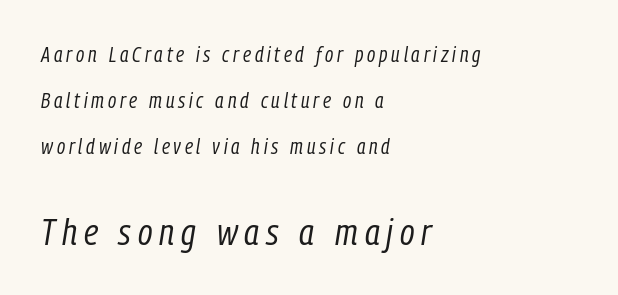
{"italic": "yes", "lean": "right", "slant_degrees": 9, "bold": "no", "weight": "regular", "width": "condensed", "stroke_contrast": "low", "x_height": "medium", "monospaced": "no", "underline": "no", "align": "left", "line_spacing": "loose", "line_spacing_ratio": 2.19, "larger_block": "second", "size_ratio": 1.76, "glyph_px": 37}
